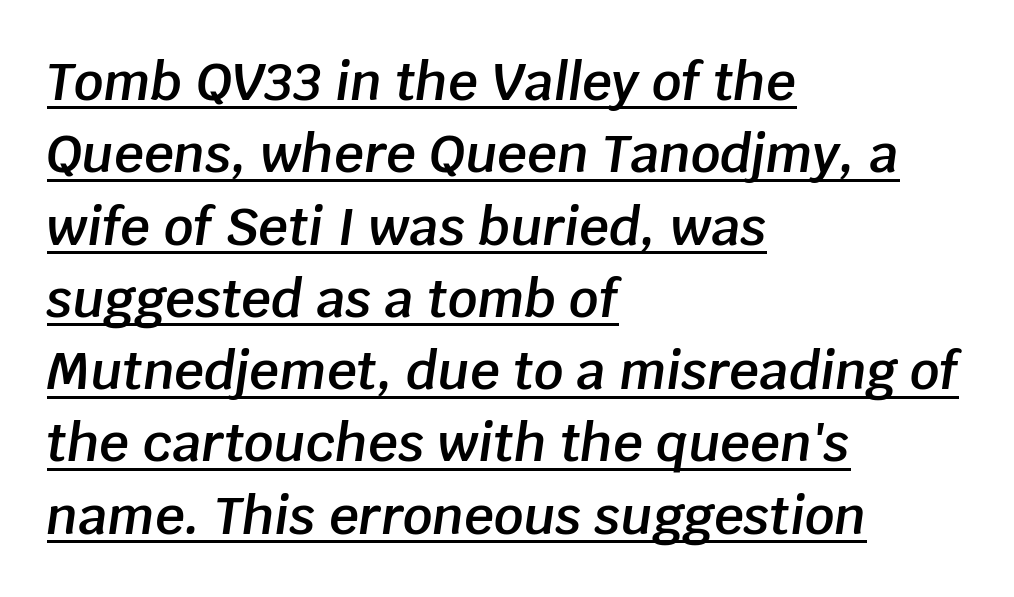
Q: Is the text bold? A: Semi-bold.
Q: Is the text italic (slanted)? A: Yes, it leans right by about 8 degrees.
Q: Is the text underlined? A: Yes.
Q: How is the paragraph aligned? A: Left-aligned.
Q: Is the spacing between letters normal or unusually wide? A: Normal.
Q: Is the spacing between lines tight, normal or loose? A: Normal.
Q: Width (condensed, normal, or wide)? A: Normal.
Q: Stroke contrast? A: Low.
Q: x-height? A: Large.
Q: Monospaced? A: No.
